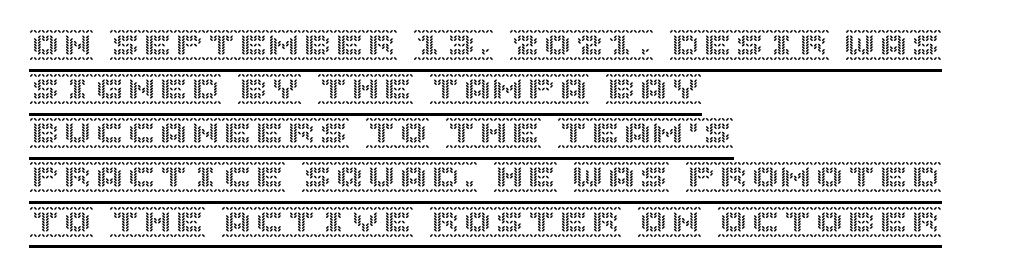
Q: Is the text italic (slanted)? A: No, it is upright.
Q: Is the text underlined? A: Yes.
Q: How is the paragraph aligned? A: Left-aligned.
Q: Is the spacing between letters normal or unusually wide? A: Normal.
Q: Is the spacing between lines tight, normal or loose? A: Normal.
Q: Width (condensed, normal, or wide)? A: Normal.
Q: x-height? A: Large.
